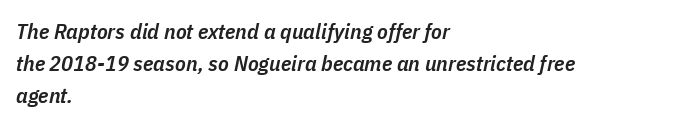
The image shows 22 px text type, italic (leaning right); set left-aligned, normal line spacing (1.45x), normal letter spacing, not underlined.
